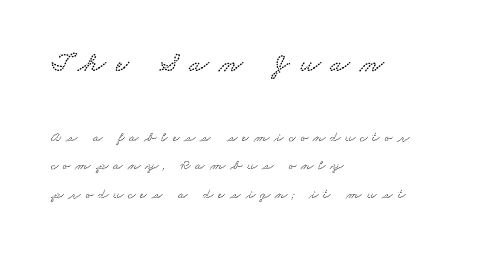
Notice how the passage keeps a crisp vertical edge on the left only. Has an underline been added? It has not. Each letter's strokes conclude with small projecting serifs. Whoever set this made the first block the dominant, larger element. Airy leading.
